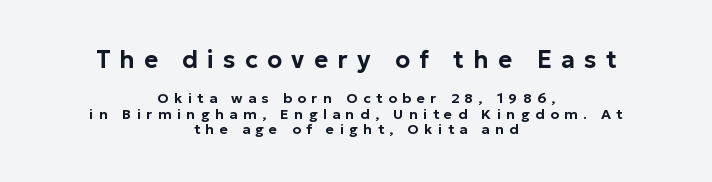
Each word looks stretched out because of the extra space between its letters. Is there any slant? The stems are plumb. Size hierarchy here favors the leading block over the trailing one. The rendering uses a small line-height, squeezing the rows. The compositor balanced each line on the midline. The gap between lines stays unmarked.
